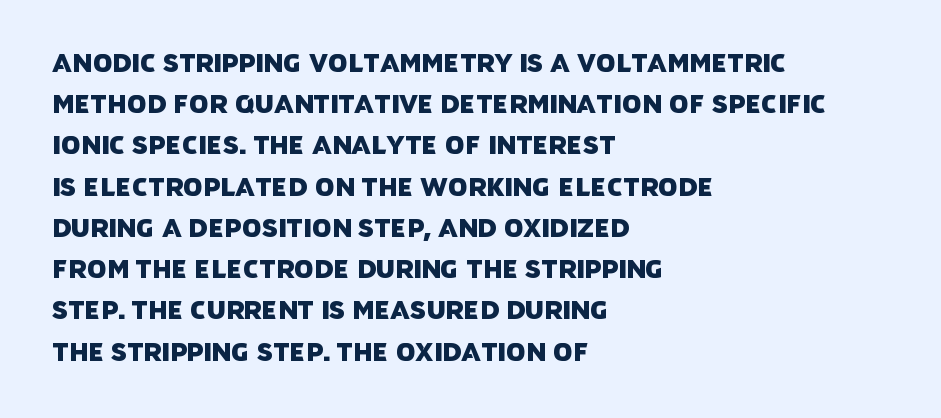
Q: Is the text underlined? A: No.
Q: How is the paragraph aligned? A: Left-aligned.
Q: Is the spacing between letters normal or unusually wide? A: Normal.
Q: Is the spacing between lines tight, normal or loose? A: Normal.
